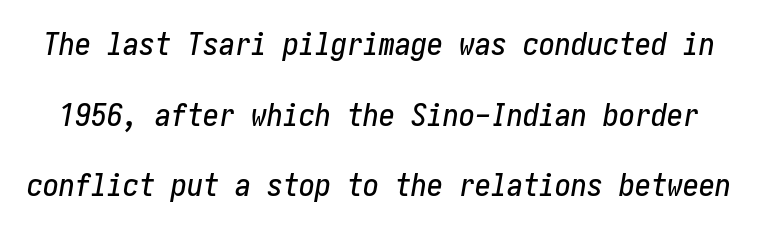
{"italic": "yes", "lean": "right", "slant_degrees": 10, "width": "condensed", "stroke_contrast": "low", "x_height": "medium", "underline": "no", "line_spacing": "loose", "line_spacing_ratio": 2.21, "letter_spacing": "normal", "letter_spacing_em": 0.0, "glyph_px": 32}
